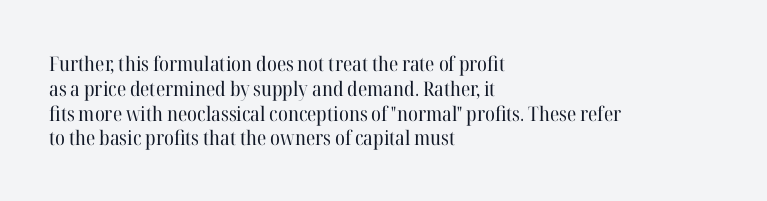
Q: Is the text bold? A: No.
Q: Is the text italic (slanted)? A: No, it is upright.
Q: Is the text underlined? A: No.
Q: How is the paragraph aligned? A: Left-aligned.
Q: Is the spacing between letters normal or unusually wide? A: Normal.
